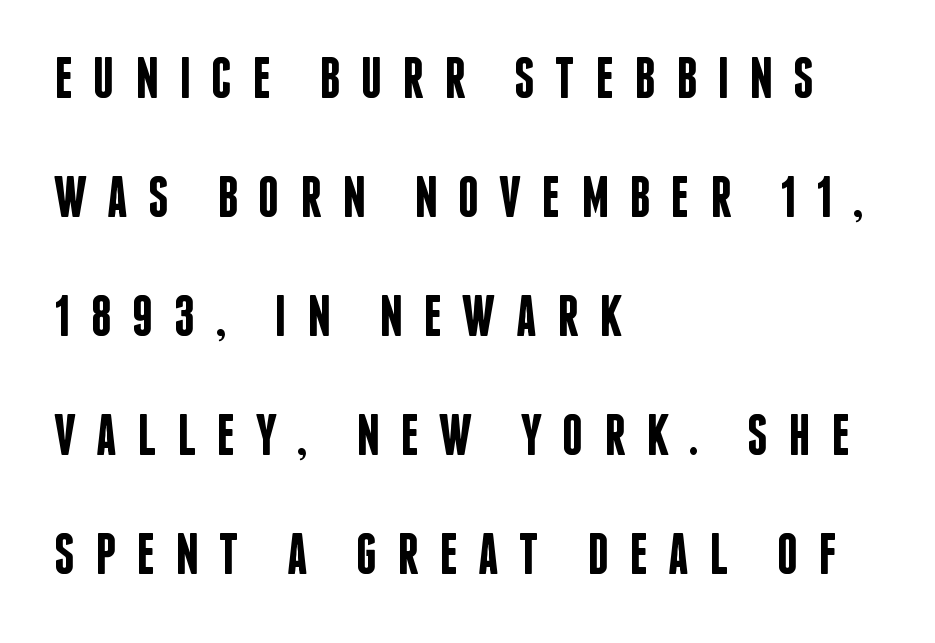
A bit beefed up — I'd call it semibold rather than bold. Substantial extra tracking has been applied to these lines. The area under the type is left untouched. You could not count columns in this text — the font is proportionally spaced.
